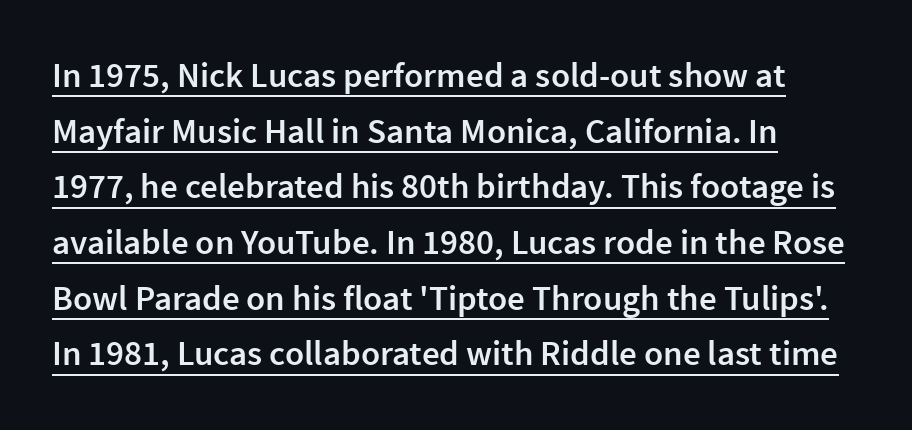
The image shows 35 px semibold sans-serif type, upright; set left-aligned, normal line spacing (1.59x), normal letter spacing, underlined; low stroke contrast and a medium x-height.
